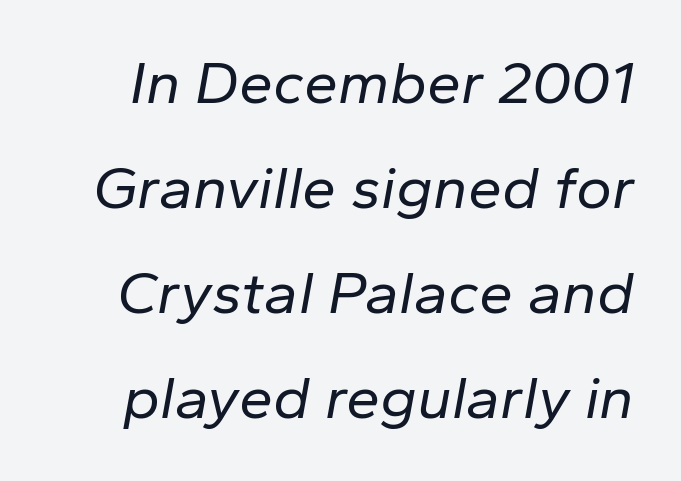
The image shows 61 px regular-weight type, italic (leaning right); set line spacing 1.72x, normal letter spacing, not underlined; low stroke contrast and a medium x-height.
